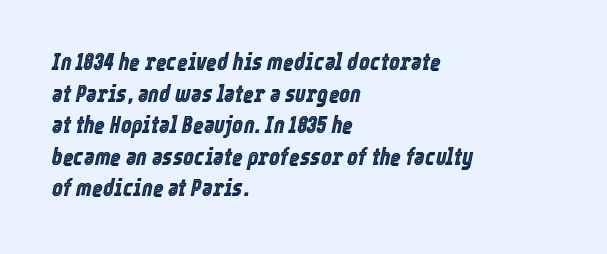
These lines keep a tight, regular rhythm from letter to letter. The lines are quadded left. Clear beneath every line of the passage. A typesetter would call this leading conventional body-copy spacing.
